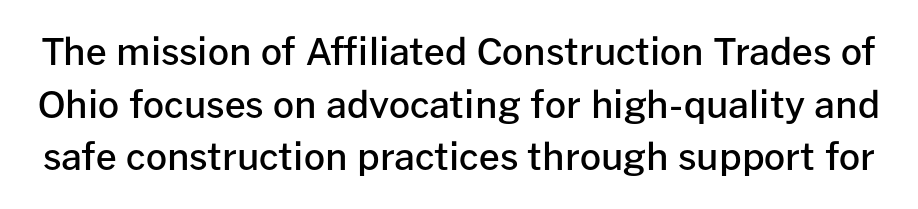
This sample uses an upright cut, with every glyph sitting square on the baseline. The rendering shows plain stroke endings on the letterforms — a sans-serif design. Each row of text sits above clean, open space. Whoever set this chose a conventional vertical rhythm. This rendering leaves character spacing at its baseline value.
